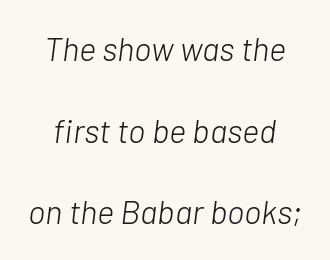
Bare-footed words on every line. Stroke mass is kept to a normal reading level or below. Quick note: italic. Each letter keeps its own natural width here, so spacing adapts to shape. Widely set lines give the paragraph a tall, airy silhouette. Between one letter and the next there's only the usual sliver of space.
